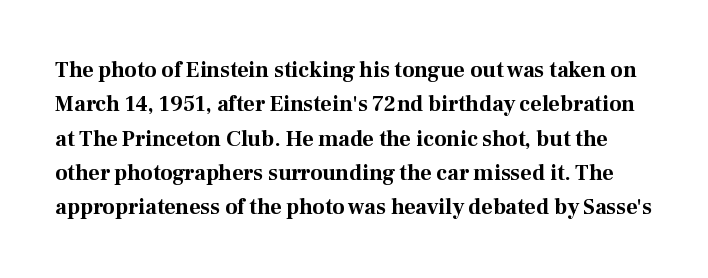
Q: Is the text bold? A: Yes.
Q: Is the text italic (slanted)? A: No, it is upright.
Q: Is the text underlined? A: No.
Q: Is the spacing between letters normal or unusually wide? A: Normal.
Q: Is the spacing between lines tight, normal or loose? A: Normal.
